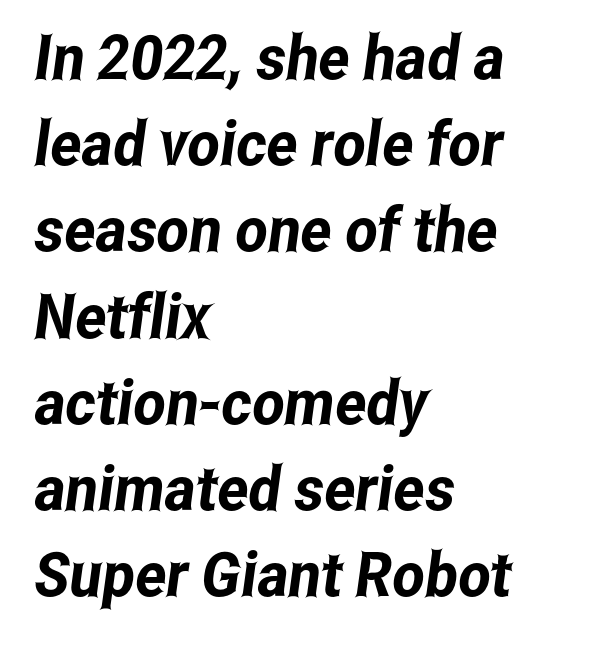
The image shows 62 px condensed sans-serif type; set left-aligned, normal line spacing (1.39x), normal letter spacing, not underlined; low stroke contrast and a medium x-height.
